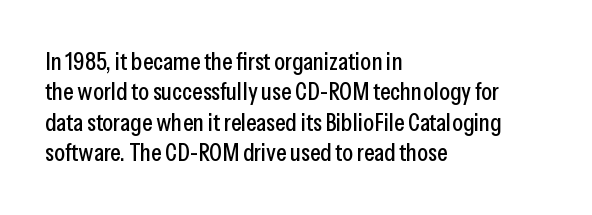
Q: Is the text italic (slanted)? A: No, it is upright.
Q: Is the text underlined? A: No.
Q: How is the paragraph aligned? A: Left-aligned.
Q: Is the spacing between letters normal or unusually wide? A: Normal.
